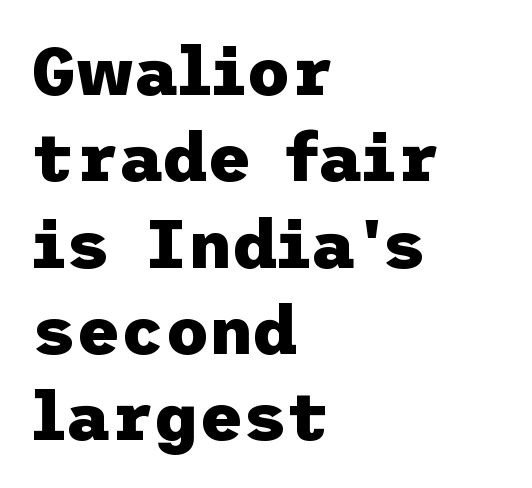
Font category for this specimen: sans-serif. The characters look thick and weighty, a clear bold. The strip under each line holds only bare page. Upright lettering throughout. Characters follow at the spacing the type designer built in. These lines sit exactly where default settings would place them.
